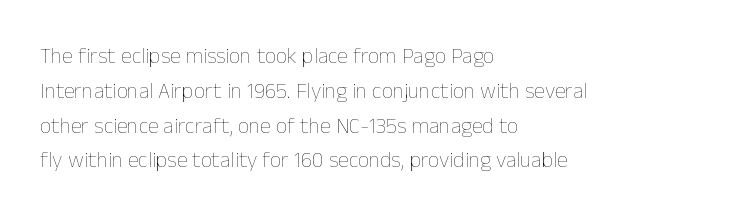
All the whitespace from short lines collects on the right. No extra tracking has been applied to these lines. Characters remain perfectly vertical along every line. The space beneath each line is pristine and unruled. Vertical stems look standard width or narrower in stroke.
